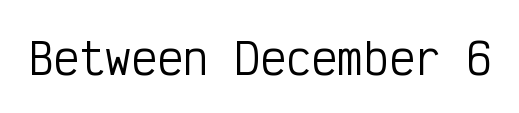
{"serif": "no", "italic": "no", "bold": "no", "weight": "regular", "width": "condensed", "stroke_contrast": "low", "x_height": "medium", "monospaced": "yes", "underline": "no", "letter_spacing": "normal", "letter_spacing_em": 0.0, "glyph_px": 43}
